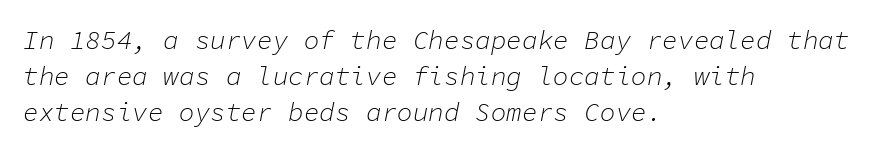
{"italic": "yes", "lean": "right", "slant_degrees": 11, "bold": "no", "underline": "no", "align": "left", "line_spacing": "normal", "line_spacing_ratio": 1.39, "letter_spacing": "normal", "letter_spacing_em": 0.0, "glyph_px": 26}
